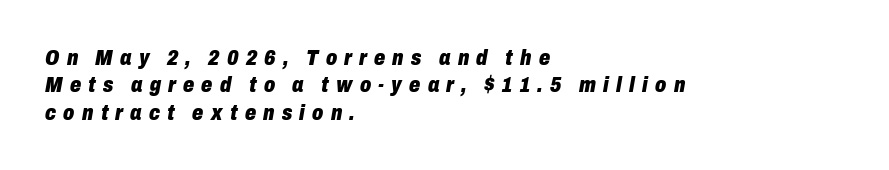
{"italic": "yes", "lean": "right", "slant_degrees": 10, "bold": "yes", "underline": "no", "align": "left", "line_spacing_ratio": 1.24, "letter_spacing": "wide", "letter_spacing_em": 0.33, "glyph_px": 22}
